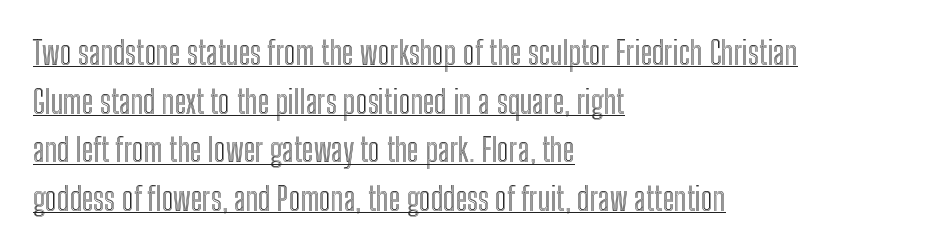
The passage shown is typed in a proportional face where columns would drift. Reading down the column, the eye jumps a familiar distance to each next line. Notice how the stems are strictly vertical — no italics here. The glyphs are accompanied by a horizontal stroke just below them.
